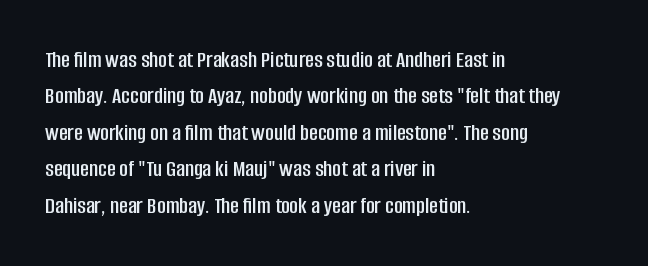
{"italic": "no", "underline": "no", "align": "left", "line_spacing": "normal", "line_spacing_ratio": 1.52, "letter_spacing": "normal", "letter_spacing_em": 0.0, "glyph_px": 24}
